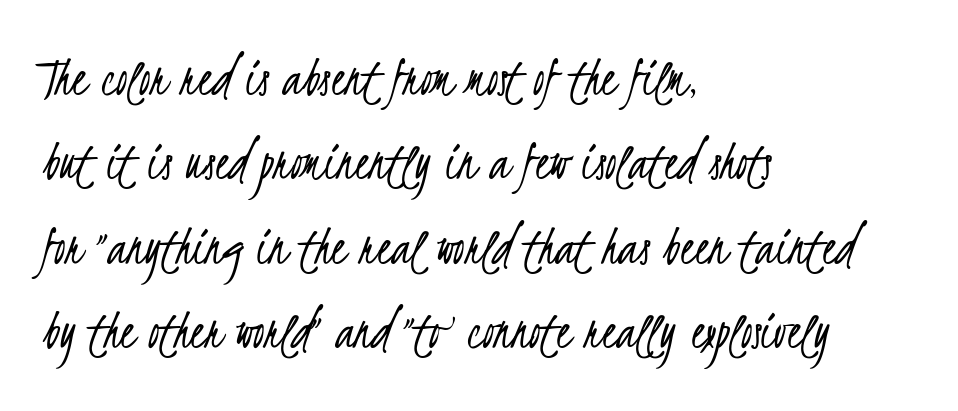
Q: Is the text bold? A: No.
Q: Is the typeface a serif or a sans-serif typeface? A: Sans-serif.
Q: Is the text underlined? A: No.
Q: How is the paragraph aligned? A: Left-aligned.
Q: Is the spacing between letters normal or unusually wide? A: Normal.
Q: Is the spacing between lines tight, normal or loose? A: Normal.
Q: Width (condensed, normal, or wide)? A: Condensed.
Q: Stroke contrast? A: Low.
Q: x-height? A: Small.
Q: Monospaced? A: No.
